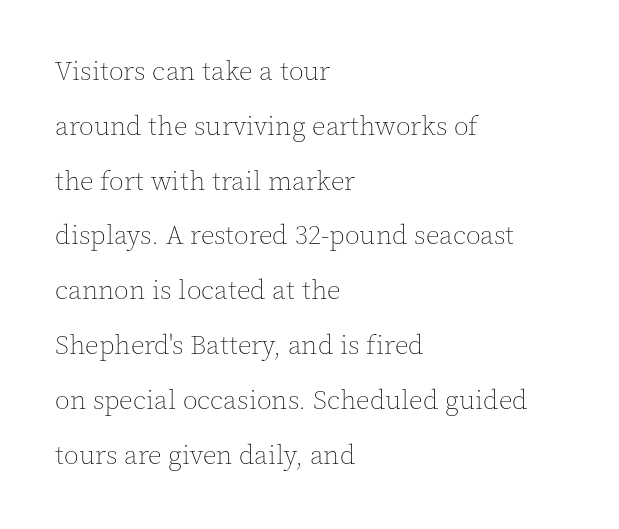
The image shows 27 px text type, upright; set left-aligned, loose line spacing (2.03x), normal letter spacing, not underlined.
